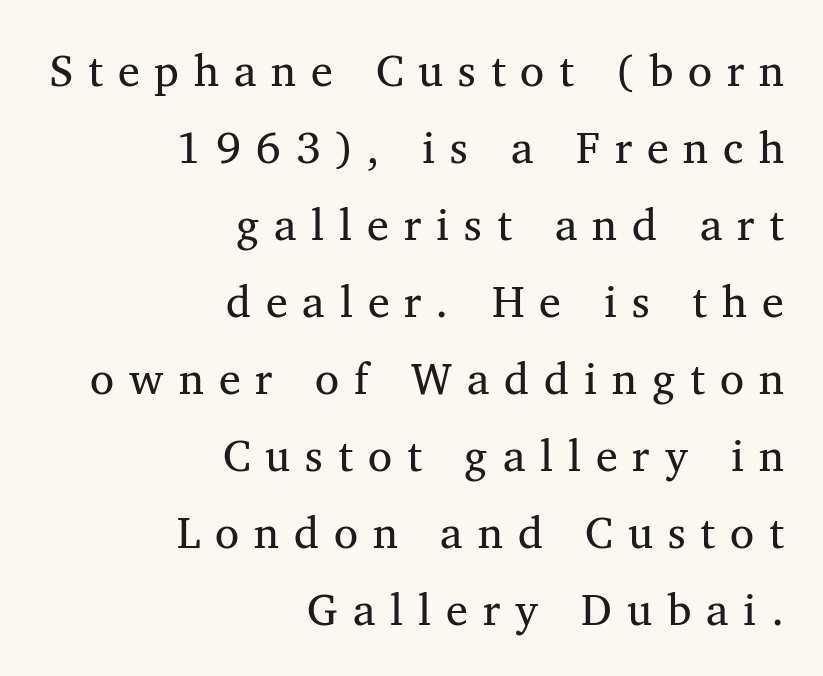
Q: Is the text bold? A: No.
Q: Is the typeface a serif or a sans-serif typeface? A: Serif.
Q: Is the text underlined? A: No.
Q: How is the paragraph aligned? A: Right-aligned.
Q: Is the spacing between letters normal or unusually wide? A: Unusually wide.
Q: Width (condensed, normal, or wide)? A: Normal.
Q: Stroke contrast? A: Medium.
Q: x-height? A: Medium.
Q: Monospaced? A: No.
